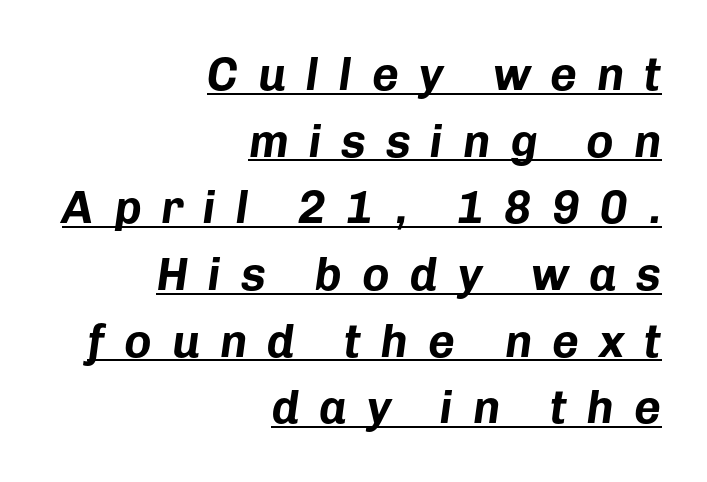
{"italic": "yes", "lean": "right", "slant_degrees": 8, "bold": "yes", "weight": "bold", "width": "normal", "stroke_contrast": "low", "x_height": "medium", "monospaced": "no", "underline": "yes", "align": "right", "line_spacing": "normal", "line_spacing_ratio": 1.45, "letter_spacing": "wide", "letter_spacing_em": 0.43, "glyph_px": 46}
